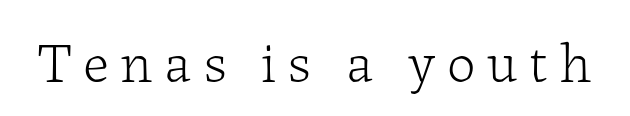
Q: Is the text bold? A: No.
Q: Is the text italic (slanted)? A: No, it is upright.
Q: Is the typeface a serif or a sans-serif typeface? A: Serif.
Q: Is the text underlined? A: No.
Q: Is the spacing between letters normal or unusually wide? A: Unusually wide.
Q: Width (condensed, normal, or wide)? A: Normal.
Q: Stroke contrast? A: Low.
Q: x-height? A: Medium.
Q: Monospaced? A: No.
